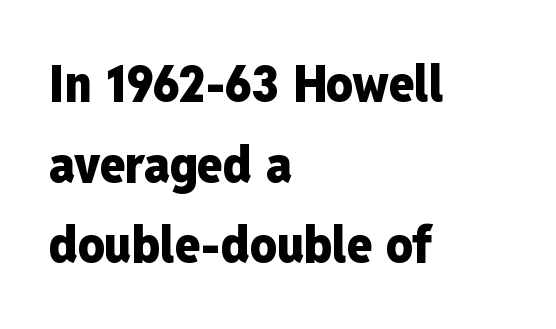
Ordinary non-slanted type is in use. Bare-footed words on every line. You could not count columns in this text — the font is proportionally spaced. Set as a true bold cut, around the 700 mark. The face used here is a sans, in the tradition of grotesques and geometrics. Line spacing here is normal.
